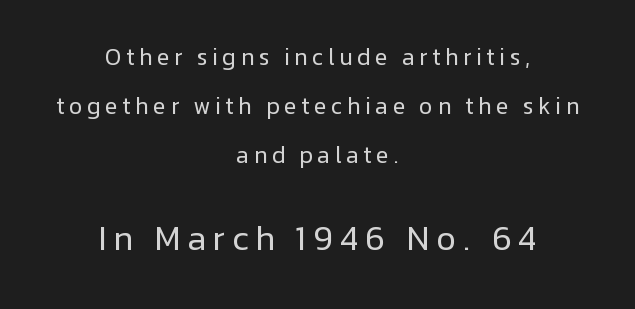
{"serif": "no", "italic": "no", "bold": "no", "weight": "regular", "width": "normal", "stroke_contrast": "low", "x_height": "medium", "monospaced": "no", "underline": "no", "align": "center", "line_spacing": "loose", "line_spacing_ratio": 2.12, "letter_spacing": "wide", "letter_spacing_em": 0.2, "larger_block": "second", "size_ratio": 1.48, "glyph_px": 34}
